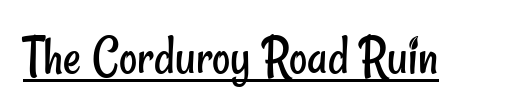
The image shows 56 px regular-weight, condensed sans-serif type; set normal letter spacing, underlined; low stroke contrast and a small x-height.
